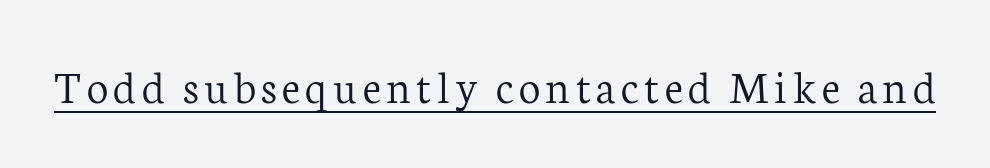
{"serif": "yes", "italic": "no", "bold": "no", "weight": "light", "width": "normal", "stroke_contrast": "low", "x_height": "medium", "monospaced": "no", "underline": "yes", "glyph_px": 48}
